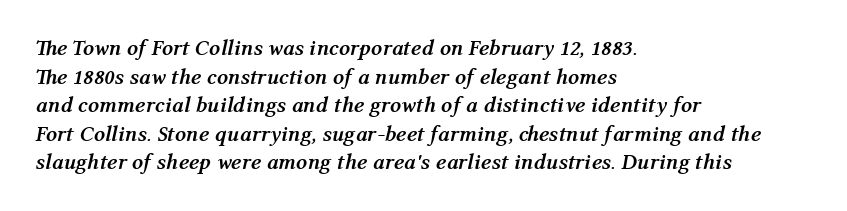
{"italic": "yes", "lean": "right", "slant_degrees": 12, "bold": "yes", "underline": "no", "align": "left", "line_spacing": "normal", "line_spacing_ratio": 1.3, "letter_spacing": "normal", "letter_spacing_em": 0.0, "glyph_px": 22}
